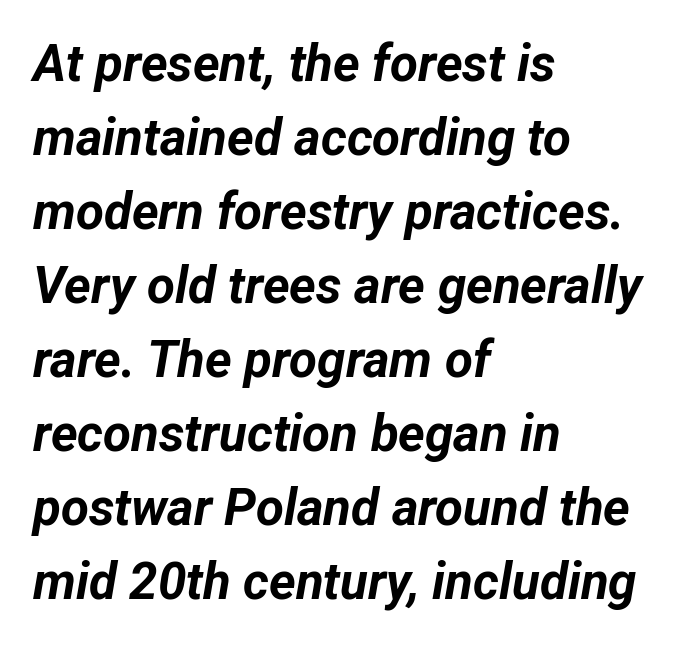
Unmarked baselines from the first word to the last. The letters sit at their default tracking, neither squeezed nor spread. The block of text has a typical density, with ordinary space between rows. Does the weight exceed regular? Yes, all the way to bold. Is this a fixed-width face? No — the glyphs have proportional, varying widths. Characters are canted at an angle relative to the baseline's perpendicular.
